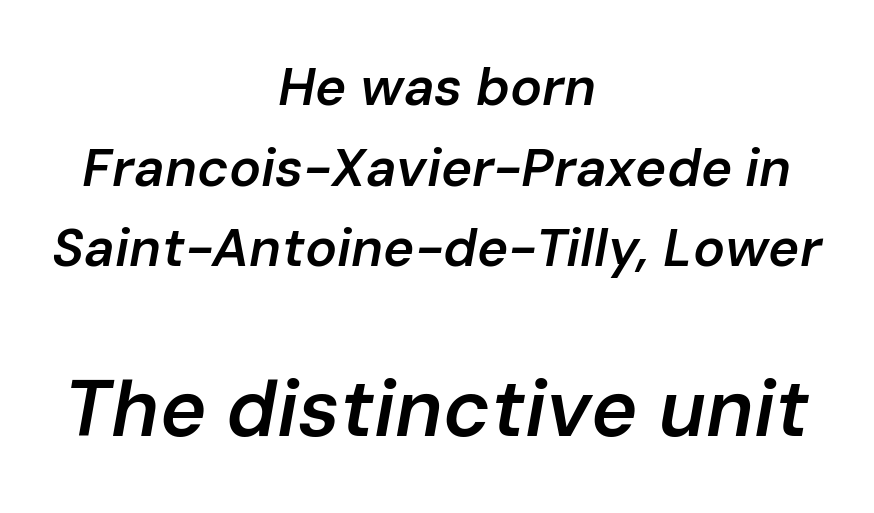
This sample has the flowing, uneven cadence of proportional lettering. The typography opts for an oblique posture over an upright one. Glyph-to-glyph distance matches everyday printed text. Reading down the column, the eye jumps a familiar distance to each next line. Compared with a flush-left layout, this one balances lines on the center instead. Here the second block reads like a headline and the first like body copy.
